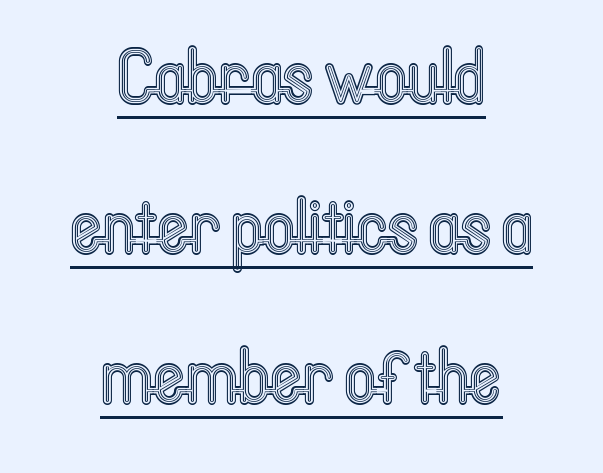
{"italic": "no", "width": "condensed", "x_height": "medium", "monospaced": "no", "underline": "yes", "align": "center", "line_spacing": "loose", "line_spacing_ratio": 1.95, "letter_spacing": "normal", "letter_spacing_em": 0.0, "glyph_px": 77}
